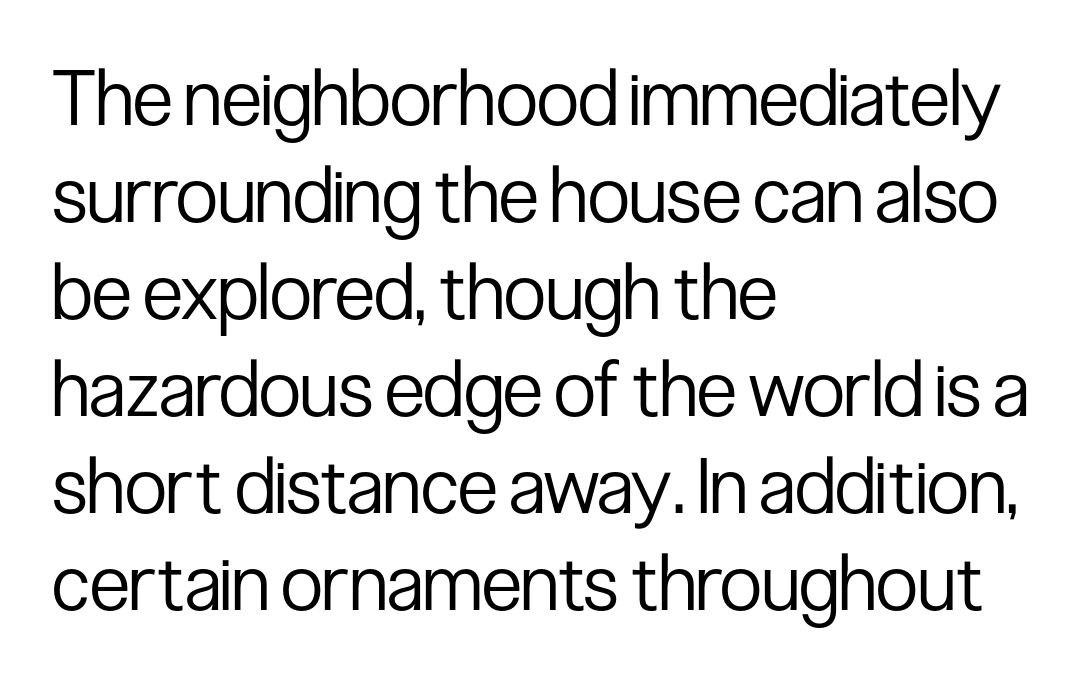
A normal amount of white space separates one row of letters from the next. Ordinary non-slanted type is in use. The letters look calm and open, with moderate or lighter stems. Each letter's strokes conclude bluntly, with no projecting serifs. Every row of glyphs begins at an identical x-position on the left.
